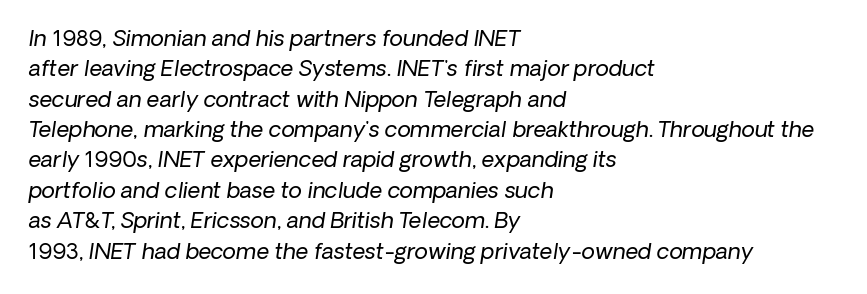
The image shows 22 px text type, italic (leaning right); set left-aligned, normal line spacing (1.38x), normal letter spacing, not underlined.
